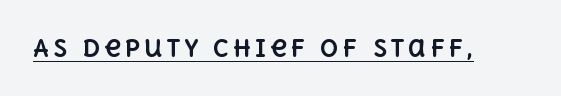
These characters rest on top of a visible drawn line. Caption: bold face, heavy strokes. No italicization has been applied; the sample stays upright.
